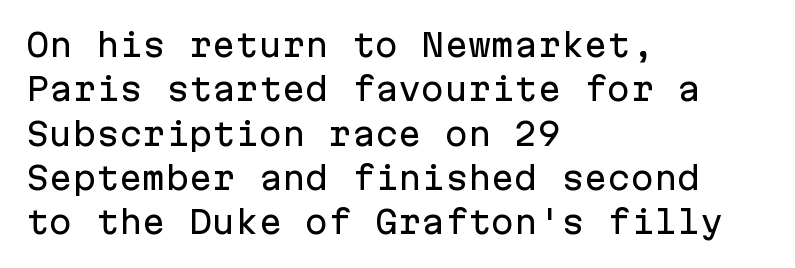
The image shows 31 px sans-serif type, upright, monospaced; set left-aligned, normal line spacing (1.43x), normal letter spacing, not underlined; low stroke contrast and a medium x-height.
